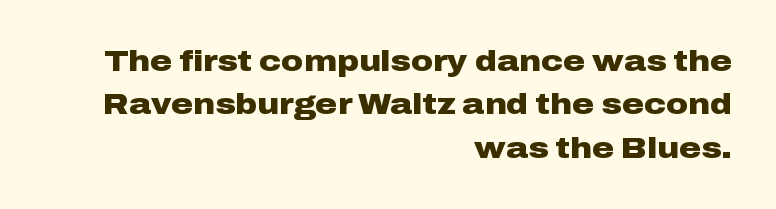
A full-strength bold gives these letters their thick strokes. Each word holds together tightly as a unit, with standard inter-letter gaps. Posture: vertical. The face used here is proportionally spaced, like ordinary book or web type.
